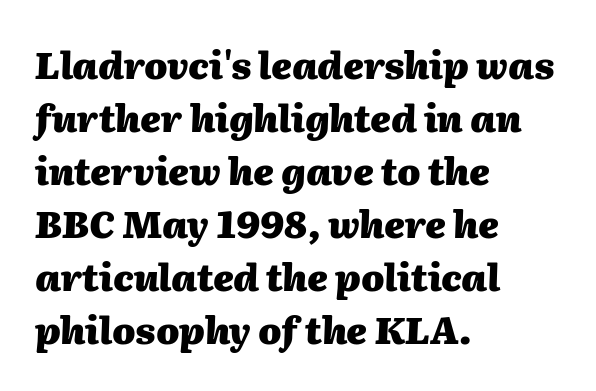
The image shows 37 px heavy type, italic (leaning right); set left-aligned, normal line spacing (1.43x), normal letter spacing, not underlined; medium stroke contrast and a medium x-height.
